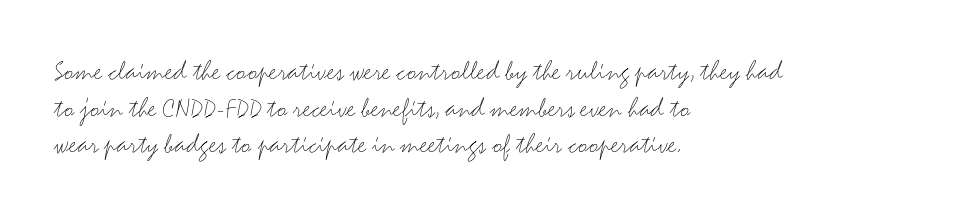
{"serif": "no", "bold": "no", "weight": "light", "width": "wide", "stroke_contrast": "medium", "x_height": "small", "monospaced": "no", "underline": "no", "align": "left", "line_spacing": "normal", "line_spacing_ratio": 1.26, "letter_spacing": "normal", "letter_spacing_em": 0.0, "glyph_px": 29}
